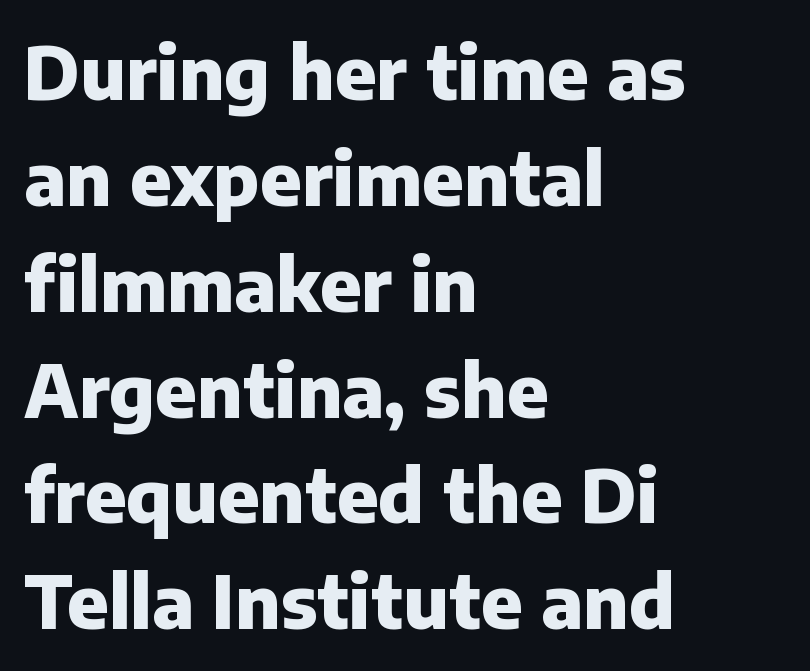
{"serif": "no", "italic": "no", "bold": "yes", "weight": "heavy", "width": "normal", "stroke_contrast": "low", "x_height": "medium", "monospaced": "no", "underline": "no", "align": "left", "line_spacing": "normal", "line_spacing_ratio": 1.45, "letter_spacing": "normal", "letter_spacing_em": 0.0, "glyph_px": 73}
